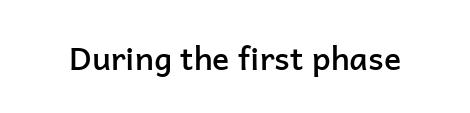
The image shows 32 px semibold sans-serif type, upright; set normal letter spacing, not underlined; low stroke contrast and a medium x-height.
